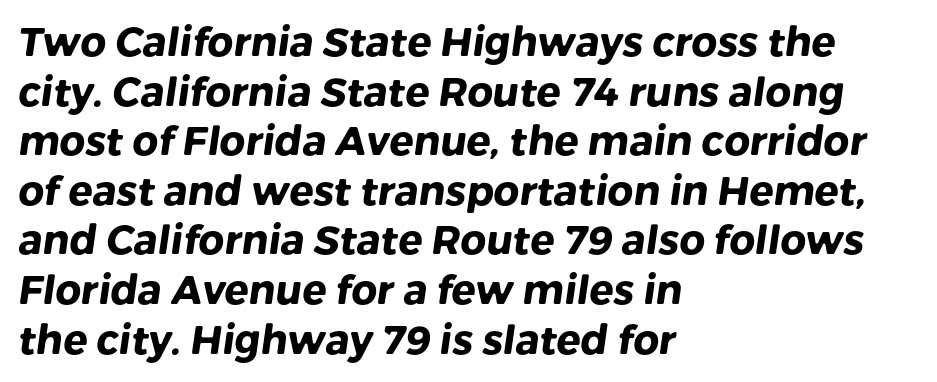
All the whitespace from short lines collects on the right. Classification — sans serif. The strip under each line holds only bare page. Proportional: the letters do not fall into vertical columns.
